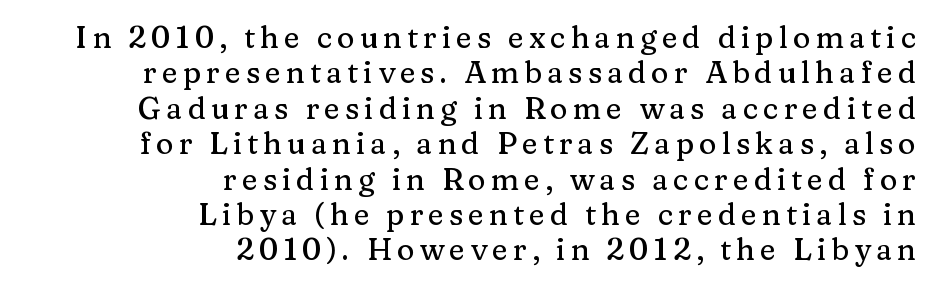
{"serif": "yes", "italic": "no", "width": "normal", "stroke_contrast": "medium", "x_height": "medium", "monospaced": "no", "underline": "no", "align": "right", "line_spacing_ratio": 1.18, "glyph_px": 30}
